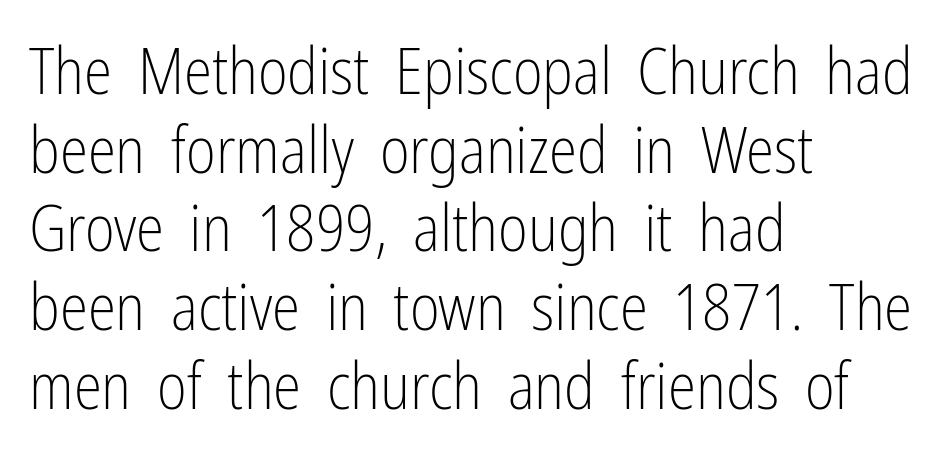
Q: Is the text bold? A: No.
Q: Is the text italic (slanted)? A: No, it is upright.
Q: Is the typeface a serif or a sans-serif typeface? A: Sans-serif.
Q: Is the text underlined? A: No.
Q: How is the paragraph aligned? A: Left-aligned.
Q: Is the spacing between letters normal or unusually wide? A: Normal.
Q: Width (condensed, normal, or wide)? A: Condensed.
Q: Stroke contrast? A: Low.
Q: x-height? A: Medium.
Q: Monospaced? A: No.
